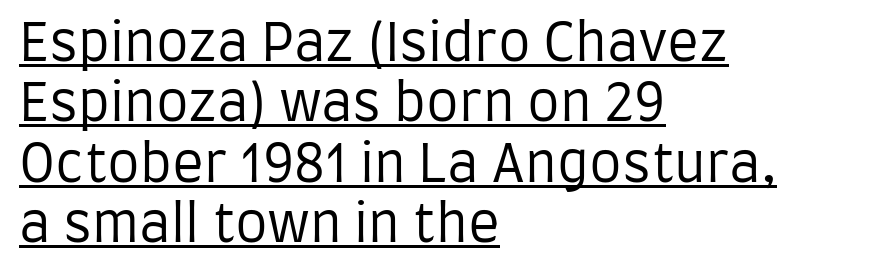
The image shows 52 px regular-weight, condensed sans-serif type, upright; set left-aligned, line spacing 1.16x, normal letter spacing, underlined; low stroke contrast and a large x-height.
